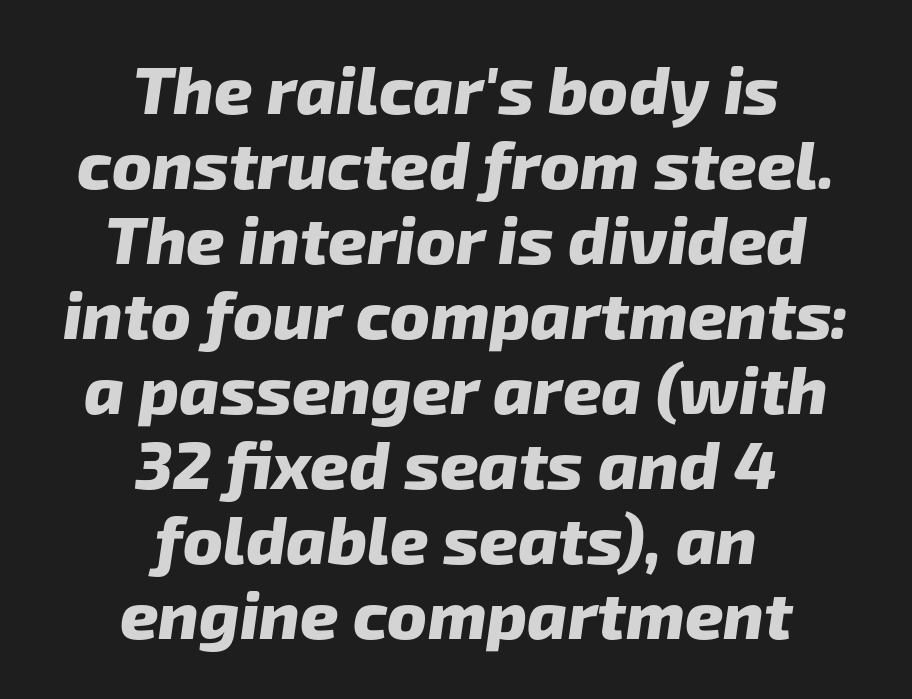
Descenders are the only things crossing below the line. The lines are packed closely together with very little leading. Notice how thick the strokes are: this is what a full bold looks like. The passage shown has conventional tracking throughout. Examine the stroke ends and you'll find no serifs.
